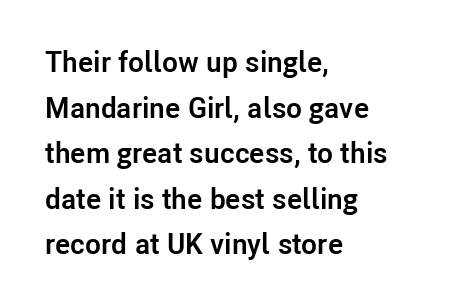
The image shows 29 px semibold sans-serif type, upright; set left-aligned, normal line spacing (1.57x), normal letter spacing, not underlined; low stroke contrast and a medium x-height.
